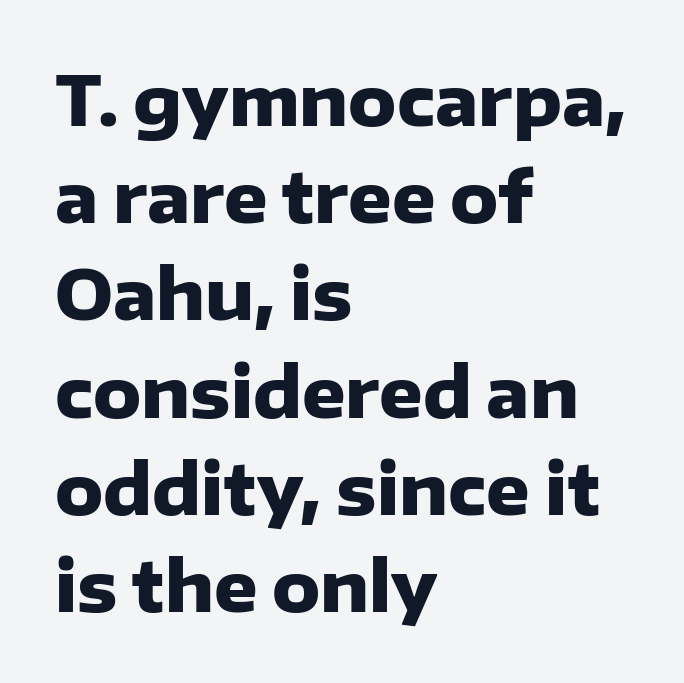
Q: Is the text bold? A: Yes.
Q: Is the text italic (slanted)? A: No, it is upright.
Q: Is the typeface a serif or a sans-serif typeface? A: Sans-serif.
Q: Is the text underlined? A: No.
Q: How is the paragraph aligned? A: Left-aligned.
Q: Is the spacing between letters normal or unusually wide? A: Normal.
Q: Is the spacing between lines tight, normal or loose? A: Normal.
Q: Width (condensed, normal, or wide)? A: Normal.
Q: Stroke contrast? A: Low.
Q: x-height? A: Medium.
Q: Monospaced? A: No.
